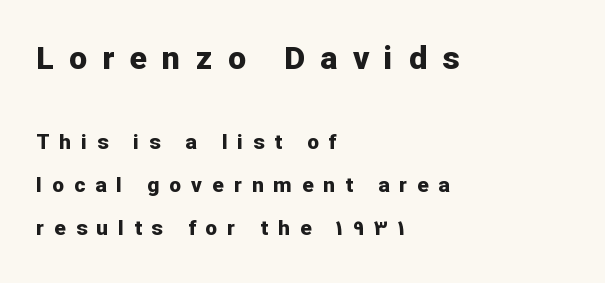
The image shows 32 px bold sans-serif type, upright; set left-aligned, loose line spacing (2.04x), unusually wide letter spacing (+0.48 em), not underlined; the first (top) block is 1.52x larger; low stroke contrast and a medium x-height.
